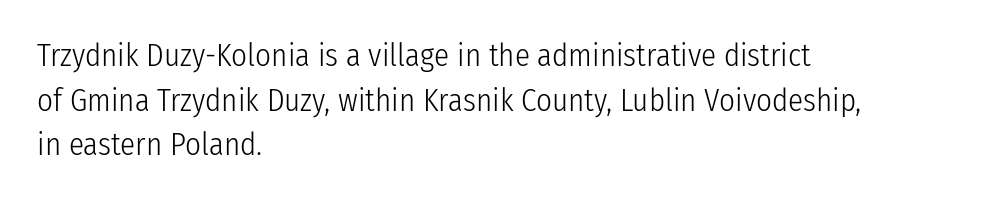
Q: Is the text bold? A: No.
Q: Is the text italic (slanted)? A: No, it is upright.
Q: Is the typeface a serif or a sans-serif typeface? A: Sans-serif.
Q: Is the text underlined? A: No.
Q: How is the paragraph aligned? A: Left-aligned.
Q: Is the spacing between letters normal or unusually wide? A: Normal.
Q: Is the spacing between lines tight, normal or loose? A: Normal.
Q: Width (condensed, normal, or wide)? A: Condensed.
Q: Stroke contrast? A: Low.
Q: x-height? A: Medium.
Q: Monospaced? A: No.
